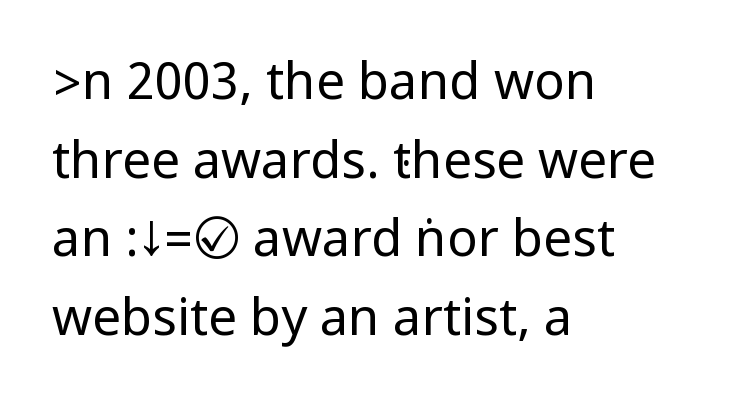
{"serif": "no", "italic": "no", "bold": "no", "weight": "regular", "width": "condensed", "stroke_contrast": "low", "underline": "no", "align": "left", "line_spacing": "normal", "line_spacing_ratio": 1.54, "letter_spacing": "normal", "letter_spacing_em": 0.0, "glyph_px": 51}
